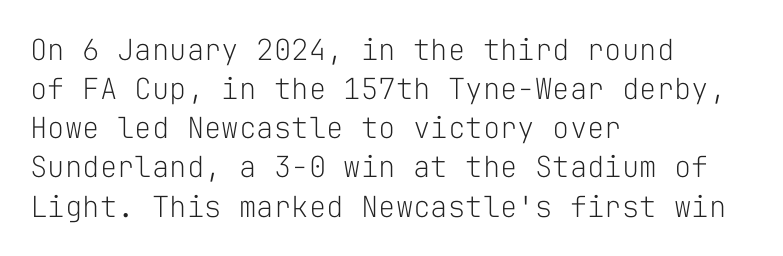
The image shows 29 px light sans-serif type, upright, monospaced; set left-aligned, normal line spacing (1.35x), normal letter spacing, not underlined; low stroke contrast and a medium x-height.
